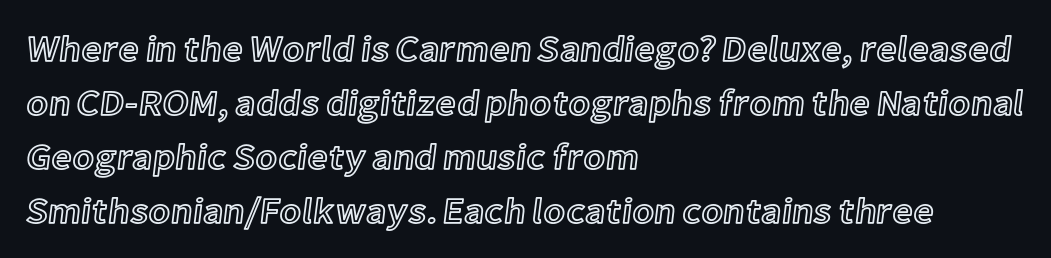
The image shows 36 px text type; set left-aligned, normal line spacing (1.5x), normal letter spacing, not underlined; a medium x-height.
